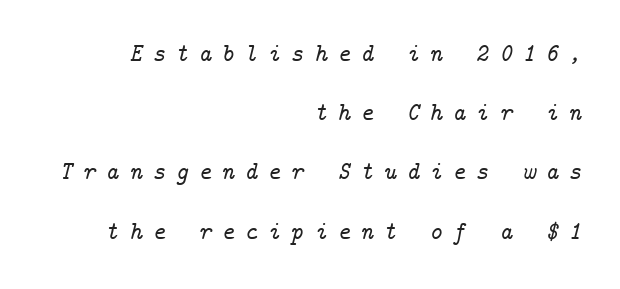
Q: Is the text italic (slanted)? A: Yes, it leans right by about 14 degrees.
Q: Is the text underlined? A: No.
Q: How is the paragraph aligned? A: Right-aligned.
Q: Is the spacing between letters normal or unusually wide? A: Unusually wide.
Q: Is the spacing between lines tight, normal or loose? A: Loose.
